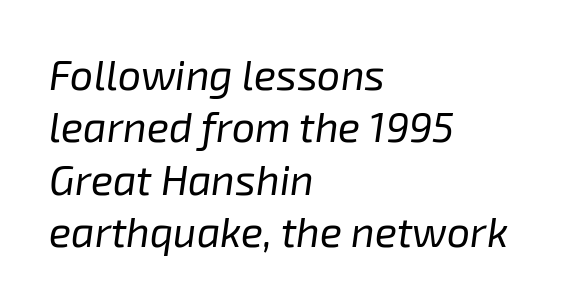
The image shows 41 px regular-weight type, italic (leaning right); set left-aligned, normal line spacing (1.28x), normal letter spacing, not underlined; low stroke contrast and a medium x-height.
